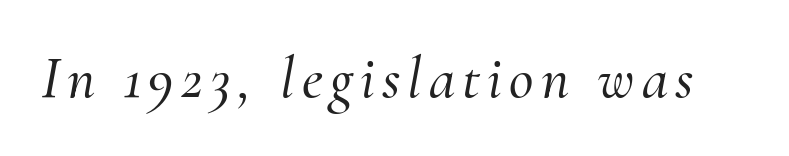
{"serif": "yes", "italic": "yes", "lean": "right", "slant_degrees": 10, "width": "normal", "stroke_contrast": "medium", "x_height": "small", "monospaced": "no", "underline": "no", "glyph_px": 60}
